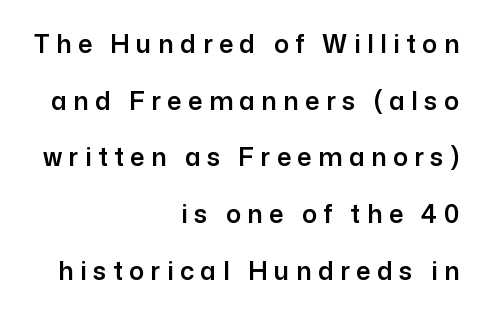
{"italic": "no", "underline": "no", "align": "right", "line_spacing": "loose", "line_spacing_ratio": 2.27, "letter_spacing": "wide", "letter_spacing_em": 0.26, "glyph_px": 25}
